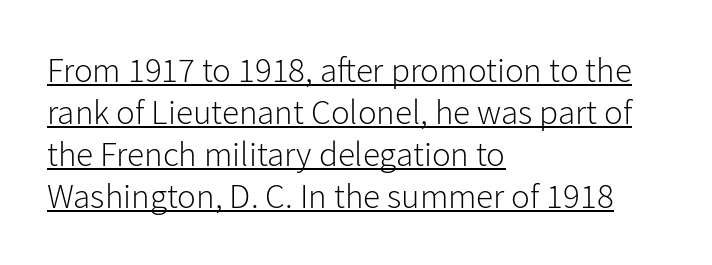
{"serif": "no", "italic": "no", "bold": "no", "weight": "light", "width": "normal", "stroke_contrast": "low", "x_height": "medium", "monospaced": "no", "underline": "yes", "align": "left", "line_spacing_ratio": 1.2, "letter_spacing": "normal", "letter_spacing_em": 0.0, "glyph_px": 35}
